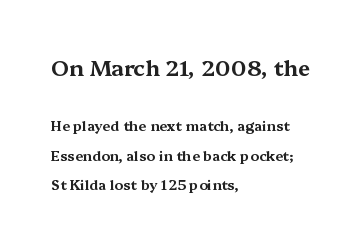
{"italic": "no", "underline": "no", "align": "left", "line_spacing": "loose", "line_spacing_ratio": 2.11, "letter_spacing": "normal", "letter_spacing_em": 0.0, "larger_block": "first", "size_ratio": 1.57, "glyph_px": 22}
